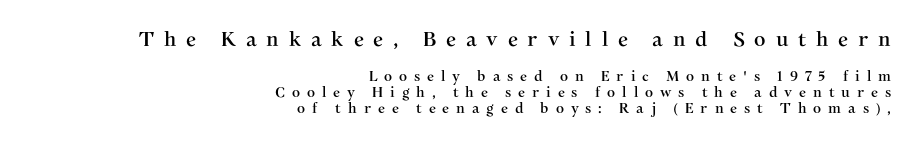
How would I describe the line gaps? Narrow and economical. A student would notice the top passage is typeset larger than what follows. This rendering features lettering with no underline. Look at the tracking — it's clearly loosened, letters drifting apart. Posture: upright roman.
